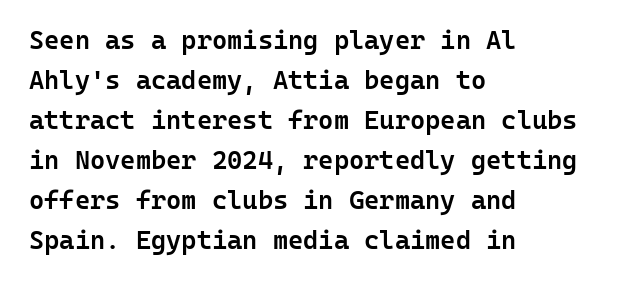
The image shows 26 px text type, upright; set left-aligned, normal line spacing (1.54x), normal letter spacing, not underlined.
